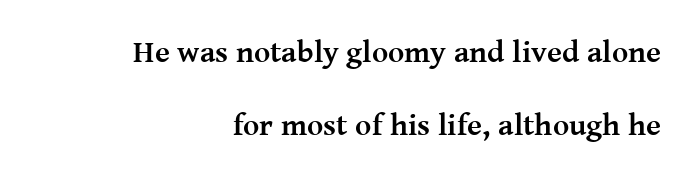
Q: Is the text bold? A: Yes.
Q: Is the text italic (slanted)? A: No, it is upright.
Q: Is the typeface a serif or a sans-serif typeface? A: Serif.
Q: Is the text underlined? A: No.
Q: How is the paragraph aligned? A: Right-aligned.
Q: Is the spacing between letters normal or unusually wide? A: Normal.
Q: Is the spacing between lines tight, normal or loose? A: Loose.
Q: Width (condensed, normal, or wide)? A: Normal.
Q: Stroke contrast? A: Medium.
Q: x-height? A: Medium.
Q: Monospaced? A: No.
